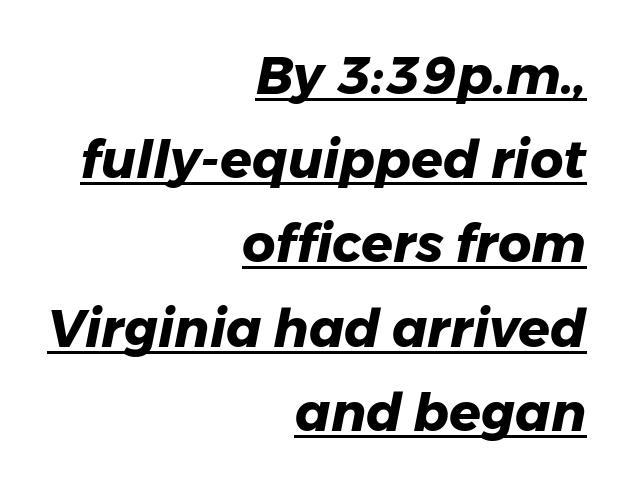
{"italic": "yes", "lean": "right", "slant_degrees": 11, "bold": "yes", "weight": "heavy", "width": "normal", "stroke_contrast": "low", "x_height": "medium", "monospaced": "no", "underline": "yes", "align": "right", "line_spacing": "normal", "line_spacing_ratio": 1.62, "letter_spacing": "normal", "letter_spacing_em": 0.0, "glyph_px": 52}
